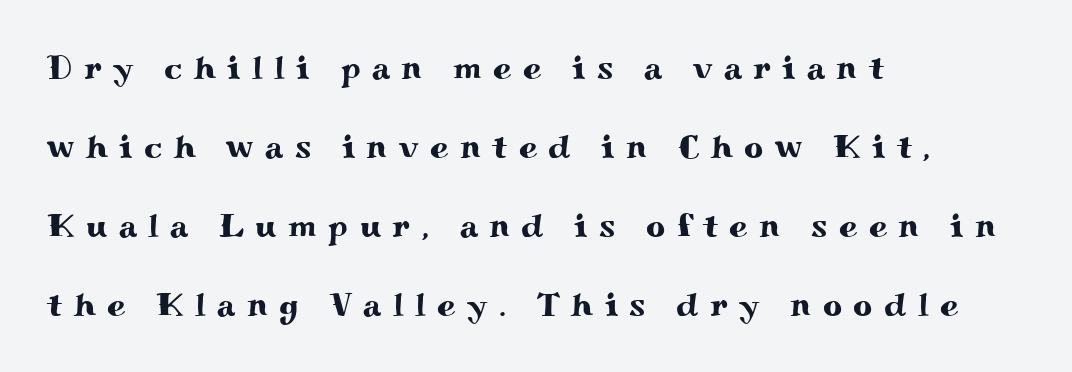
The image shows 33 px wide serif type, upright; set left-aligned, loose line spacing (2.39x), unusually wide letter spacing (+0.35 em), not underlined; medium stroke contrast and a small x-height.
